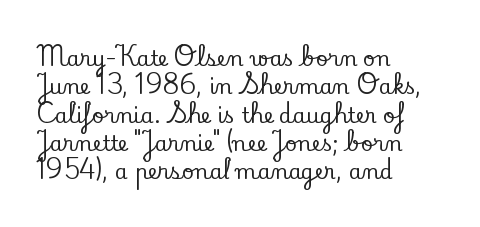
{"italic": "no", "underline": "no", "align": "left", "line_spacing": "normal", "line_spacing_ratio": 1.35, "letter_spacing": "normal", "letter_spacing_em": 0.0, "glyph_px": 21}
